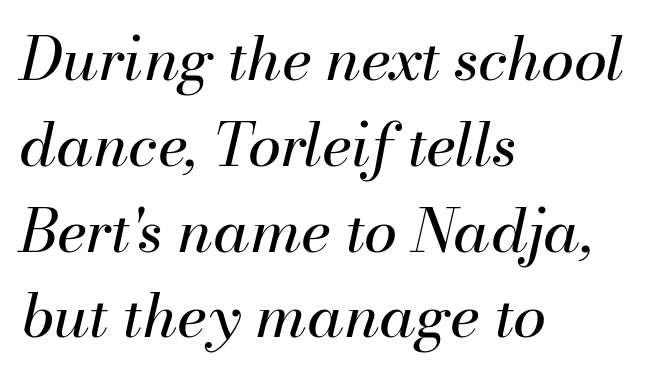
Is this a fixed-width face? No — the glyphs have proportional, varying widths. Casual observation: everything's shoved over to the left. The glyphs are unaccompanied by any horizontal stroke below them. The type is set solid horizontally, with unmodified tracking. Heaviness? Minimal to ordinary, like unemphasized prose. When letters slant like this, we call the style italic.
